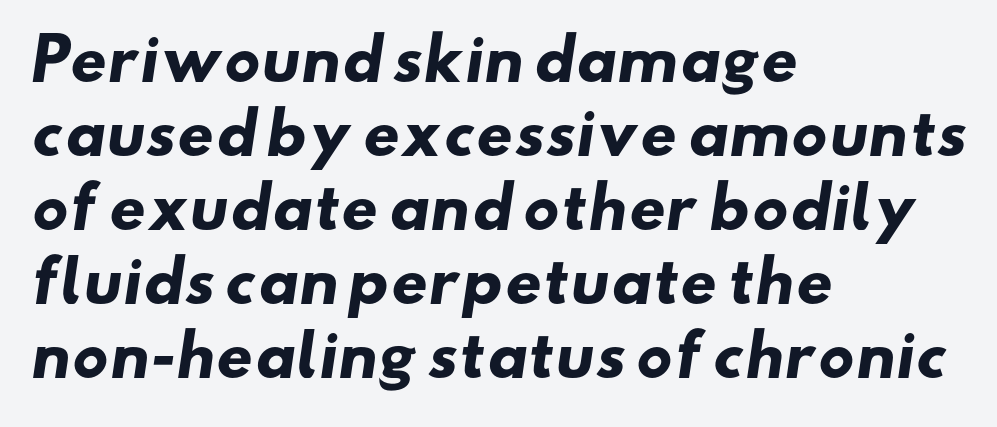
Q: Is the text bold? A: Yes.
Q: Is the typeface a serif or a sans-serif typeface? A: Sans-serif.
Q: Is the text underlined? A: No.
Q: How is the paragraph aligned? A: Left-aligned.
Q: Is the spacing between letters normal or unusually wide? A: Normal.
Q: Is the spacing between lines tight, normal or loose? A: Normal.
Q: Width (condensed, normal, or wide)? A: Wide.
Q: Stroke contrast? A: Low.
Q: x-height? A: Small.
Q: Monospaced? A: No.
